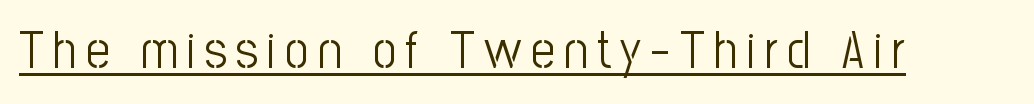
The letters stand upright; this is a roman face. You could not count columns in this text — the font is proportionally spaced. These lines are composed in type without serifs. Beneath each row of characters lies a ruled line.
